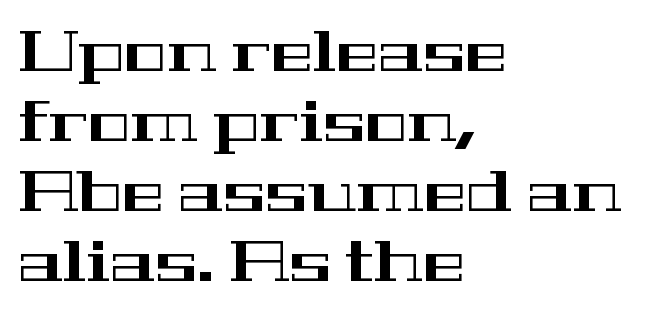
The image shows 57 px wide serif type, upright; set left-aligned, line spacing 1.23x, normal letter spacing, not underlined; high stroke contrast and a medium x-height.
